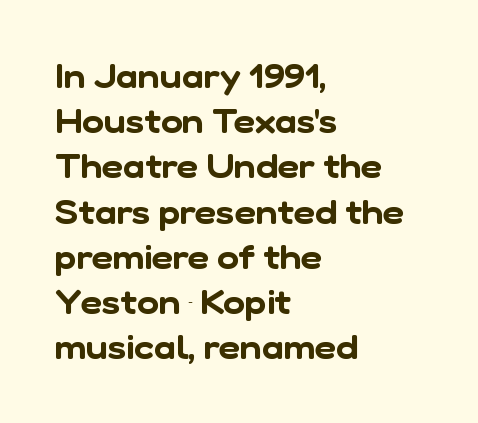
The letters sit at their default tracking, neither squeezed nor spread. Proportional: the letters do not fall into vertical columns. No feet cap the strokes, marking this as sans-serif type. Decoration check: the copy has no underline. Regular leading. Line starts are locked; line ends wander.
